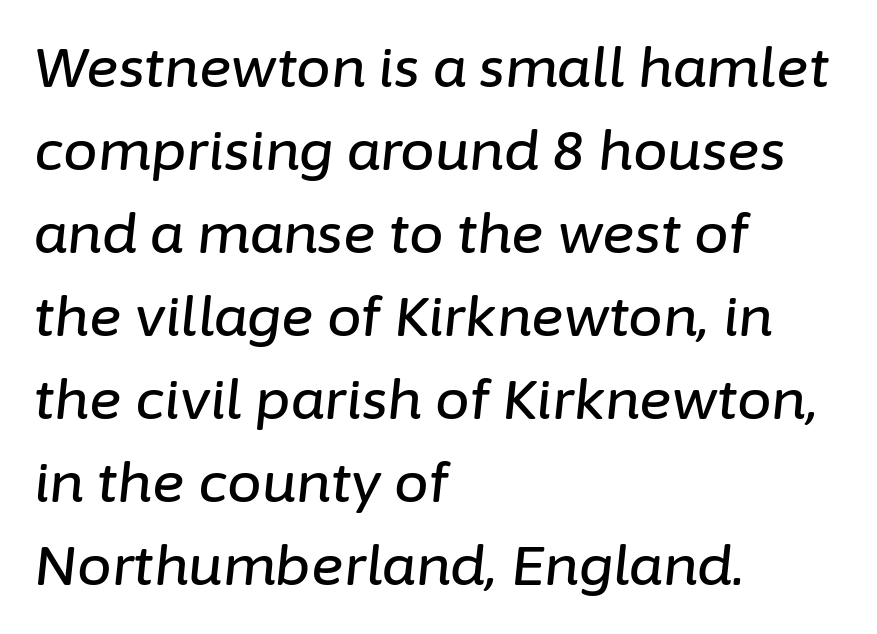
The rows are spaced the way most documents space them. The face used here is rendered with its standard letterfit. Typeset ragged right — the left edge is the straight one. Do the characters align in a grid? No, the font is proportional. Every character sits at an angle, as italics do. The string is rendered with underlining switched off.
